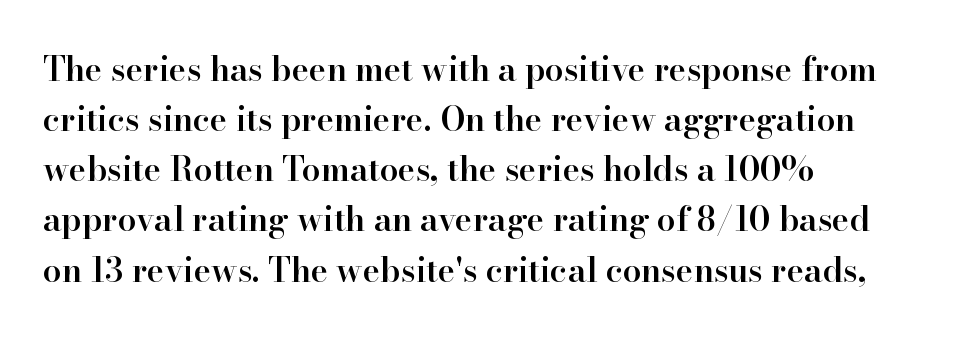
The image shows 33 px semibold serif type, upright; set left-aligned, normal line spacing (1.52x), normal letter spacing, not underlined; high stroke contrast and a small x-height.
